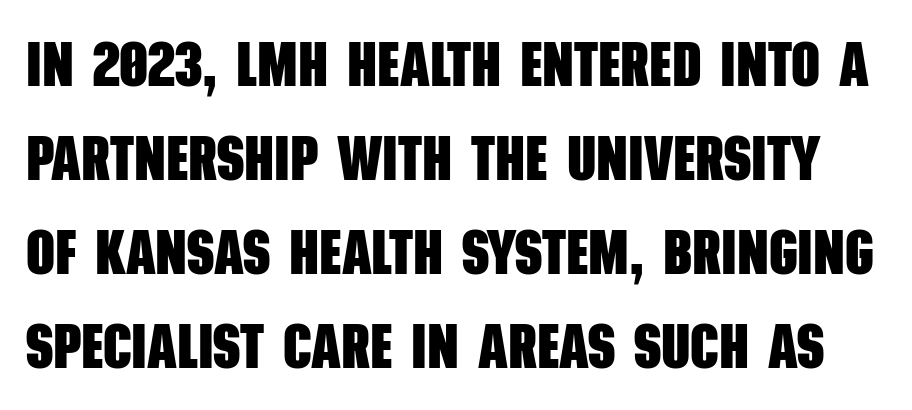
{"serif": "no", "bold": "yes", "weight": "heavy", "width": "condensed", "stroke_contrast": "low", "x_height": "large", "monospaced": "no", "underline": "no", "line_spacing": "normal", "line_spacing_ratio": 1.49, "letter_spacing": "normal", "letter_spacing_em": 0.0, "glyph_px": 63}
